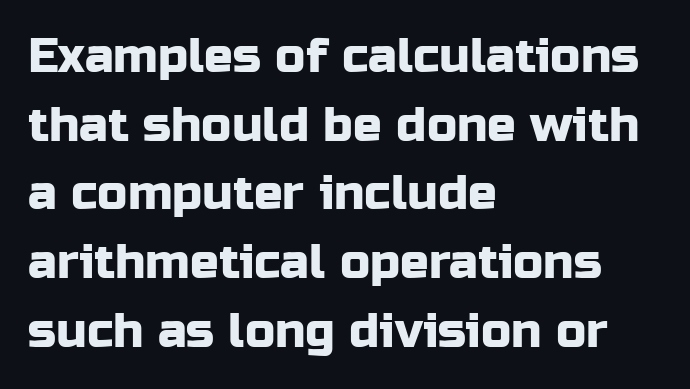
The image shows 48 px sans-serif type, upright; set left-aligned, normal line spacing (1.43x), normal letter spacing, not underlined; low stroke contrast and a medium x-height.
